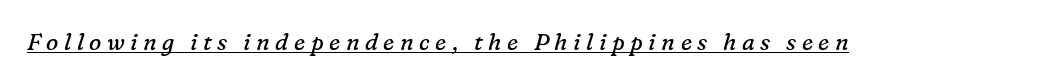
The image shows 23 px text type, italic (leaning right); set unusually wide letter spacing (+0.24 em), underlined.
